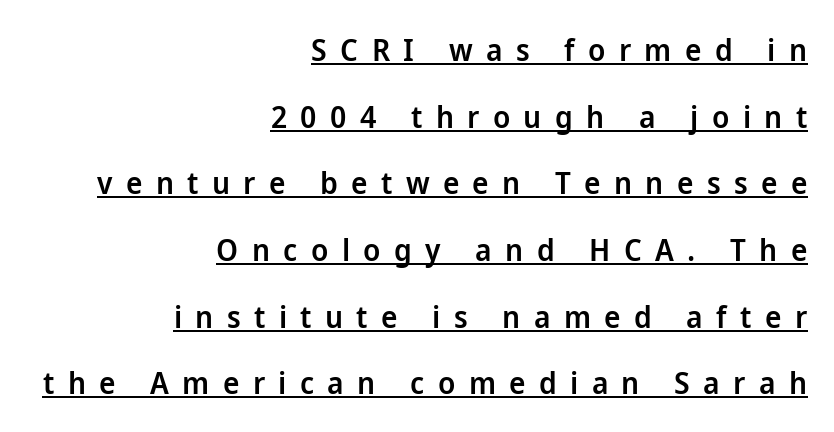
Horizontal alignment here is rightward, an uncommon choice for prose. Substantial extra tracking has been applied to these lines. The rendering shows plain stroke endings on the letterforms — a sans-serif design. These lines are rendered in a variable-pitch font. Each new line begins a long way beneath the previous one.
